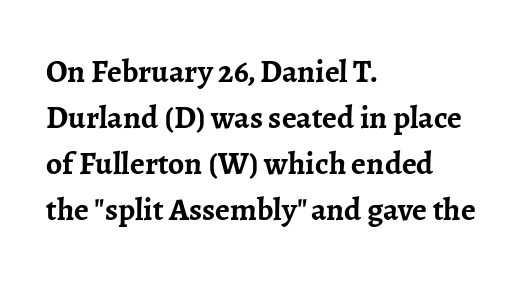
Q: Is the text bold? A: Yes.
Q: Is the text italic (slanted)? A: No, it is upright.
Q: Is the typeface a serif or a sans-serif typeface? A: Serif.
Q: Is the text underlined? A: No.
Q: How is the paragraph aligned? A: Left-aligned.
Q: Is the spacing between letters normal or unusually wide? A: Normal.
Q: Is the spacing between lines tight, normal or loose? A: Normal.
Q: Width (condensed, normal, or wide)? A: Normal.
Q: Stroke contrast? A: Low.
Q: x-height? A: Medium.
Q: Monospaced? A: No.
